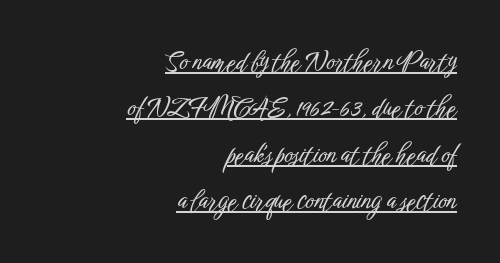
If you drew a ruler down the right edge, every line would touch it. Caption: standard tracking, unaltered. The specimen includes a rule beneath the text block's lines.
